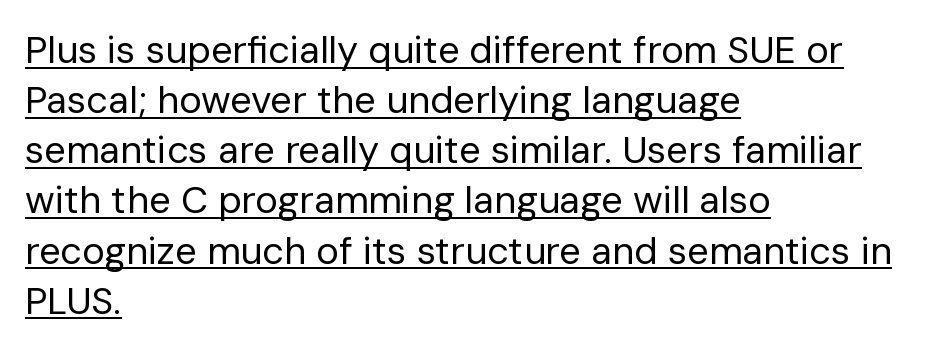
Q: Is the text bold? A: No.
Q: Is the text italic (slanted)? A: No, it is upright.
Q: Is the typeface a serif or a sans-serif typeface? A: Sans-serif.
Q: Is the text underlined? A: Yes.
Q: How is the paragraph aligned? A: Left-aligned.
Q: Is the spacing between letters normal or unusually wide? A: Normal.
Q: Is the spacing between lines tight, normal or loose? A: Normal.
Q: Width (condensed, normal, or wide)? A: Normal.
Q: Stroke contrast? A: Low.
Q: x-height? A: Medium.
Q: Monospaced? A: No.
